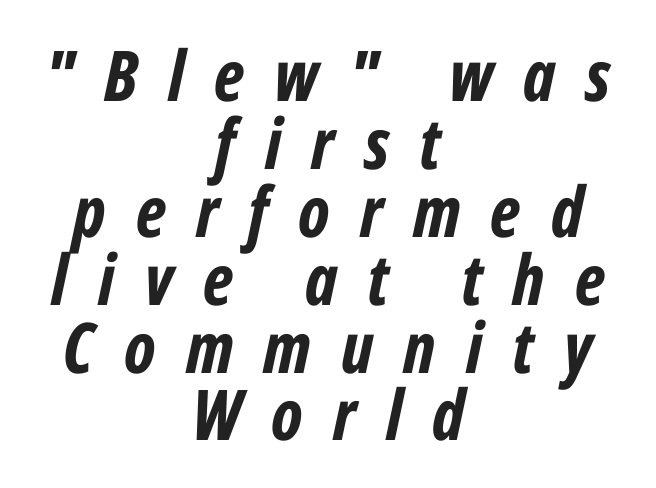
{"italic": "yes", "lean": "right", "slant_degrees": 12, "bold": "yes", "weight": "bold", "width": "condensed", "stroke_contrast": "low", "x_height": "medium", "monospaced": "no", "underline": "no", "align": "center", "line_spacing": "tight", "line_spacing_ratio": 0.97, "letter_spacing": "wide", "letter_spacing_em": 0.43, "glyph_px": 70}
